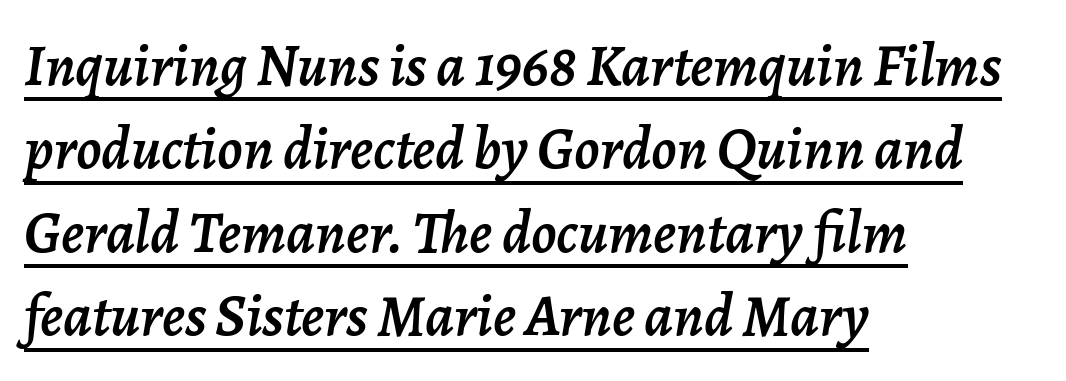
Letter spacing: default. Looks like regular typesetting: each glyph gets only the width it needs. Like a heading marked for emphasis, these lines bear an underscore. The typesetter chose a ragged-right arrangement here.
